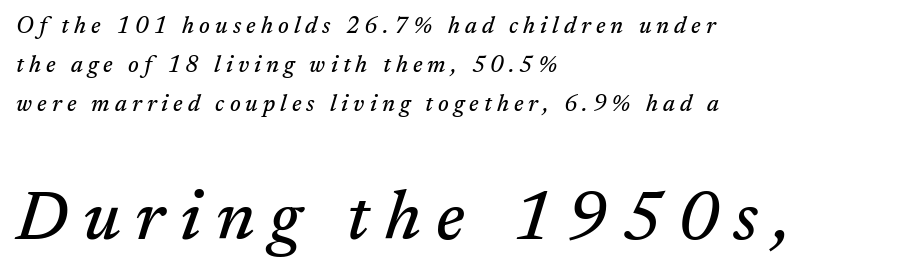
The image shows 69 px serif type, italic (leaning right); set left-aligned, normal line spacing (1.69x), unusually wide letter spacing (+0.22 em), not underlined; the second (bottom) block is 3.0x larger; medium stroke contrast and a medium x-height.
